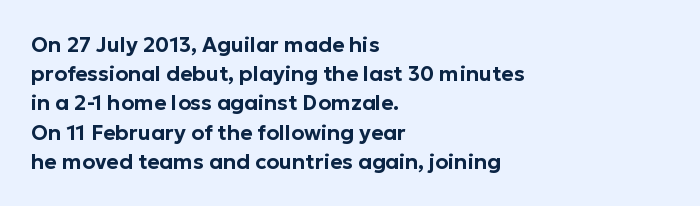
{"italic": "no", "underline": "no", "align": "left", "line_spacing": "normal", "line_spacing_ratio": 1.39, "letter_spacing": "normal", "letter_spacing_em": 0.0, "glyph_px": 21}
